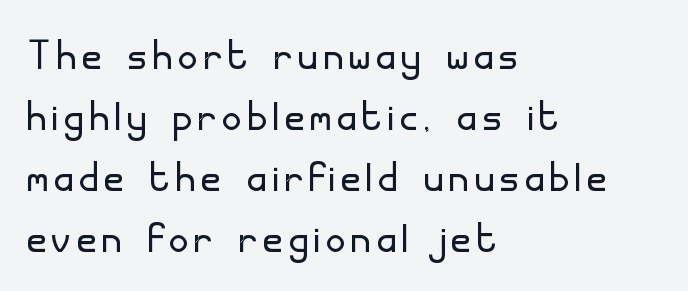
Q: Is the text bold? A: No.
Q: Is the text italic (slanted)? A: No, it is upright.
Q: Is the typeface a serif or a sans-serif typeface? A: Sans-serif.
Q: Is the text underlined? A: No.
Q: How is the paragraph aligned? A: Left-aligned.
Q: Is the spacing between lines tight, normal or loose? A: Tight.
Q: Width (condensed, normal, or wide)? A: Normal.
Q: Stroke contrast? A: Low.
Q: x-height? A: Small.
Q: Monospaced? A: No.
